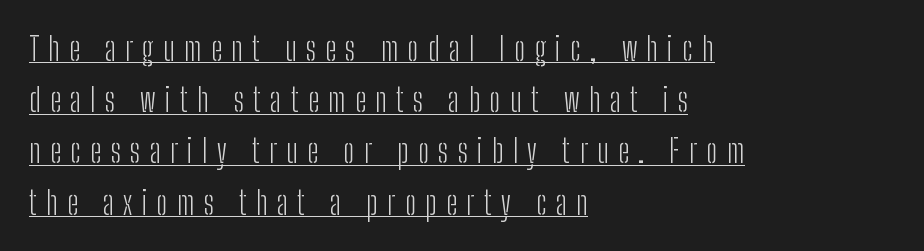
{"serif": "no", "italic": "no", "bold": "no", "weight": "light", "width": "condensed", "stroke_contrast": "low", "x_height": "medium", "monospaced": "no", "underline": "yes", "align": "left", "line_spacing": "normal", "line_spacing_ratio": 1.6, "letter_spacing": "wide", "letter_spacing_em": 0.29, "glyph_px": 32}
